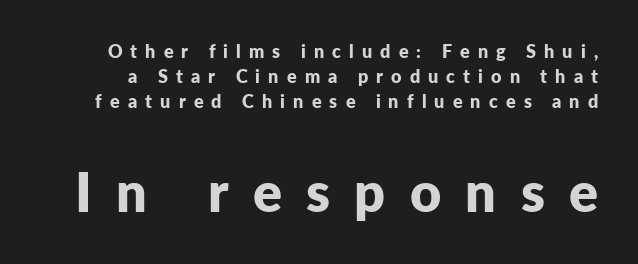
The image shows 54 px bold sans-serif type, upright; set normal line spacing (1.38x), unusually wide letter spacing (+0.45 em), not underlined; the second (bottom) block is 3.0x larger; low stroke contrast and a medium x-height.
